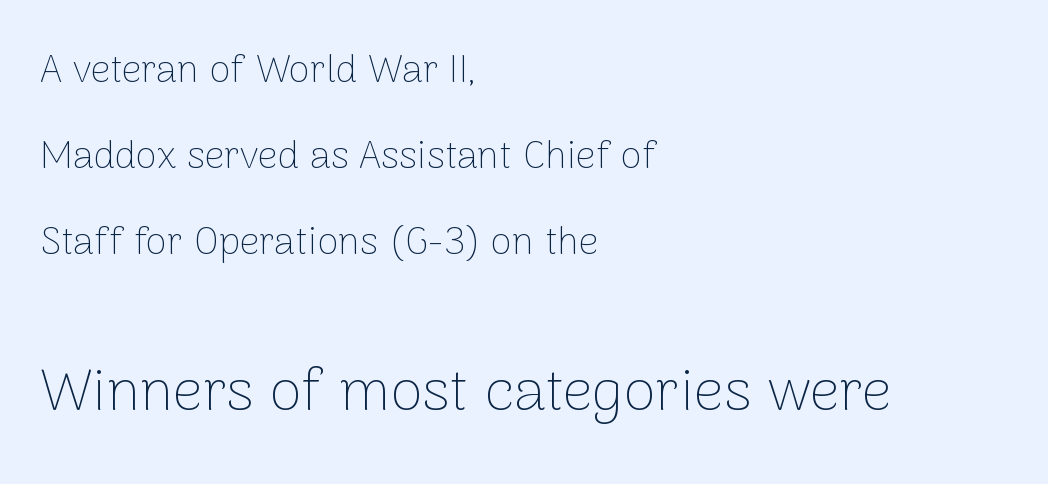
Q: Is the text bold? A: No.
Q: Is the text italic (slanted)? A: No, it is upright.
Q: Is the typeface a serif or a sans-serif typeface? A: Sans-serif.
Q: Is the text underlined? A: No.
Q: How is the paragraph aligned? A: Left-aligned.
Q: Is the spacing between letters normal or unusually wide? A: Normal.
Q: Is the spacing between lines tight, normal or loose? A: Loose.
Q: Which block of text is set in a larger size, the first (top) or the second (bottom)? A: The second (bottom) one.
Q: Width (condensed, normal, or wide)? A: Normal.
Q: Stroke contrast? A: Low.
Q: x-height? A: Medium.
Q: Monospaced? A: No.
